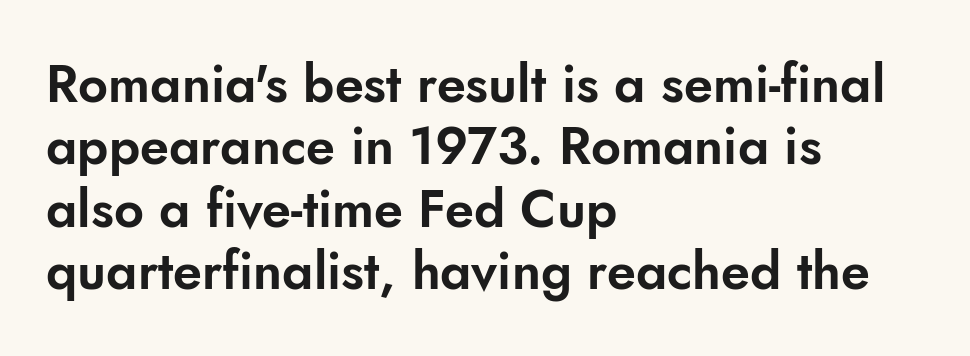
Q: Is the text italic (slanted)? A: No, it is upright.
Q: Is the typeface a serif or a sans-serif typeface? A: Sans-serif.
Q: Is the text underlined? A: No.
Q: How is the paragraph aligned? A: Left-aligned.
Q: Is the spacing between letters normal or unusually wide? A: Normal.
Q: Width (condensed, normal, or wide)? A: Normal.
Q: Stroke contrast? A: Low.
Q: x-height? A: Small.
Q: Monospaced? A: No.
